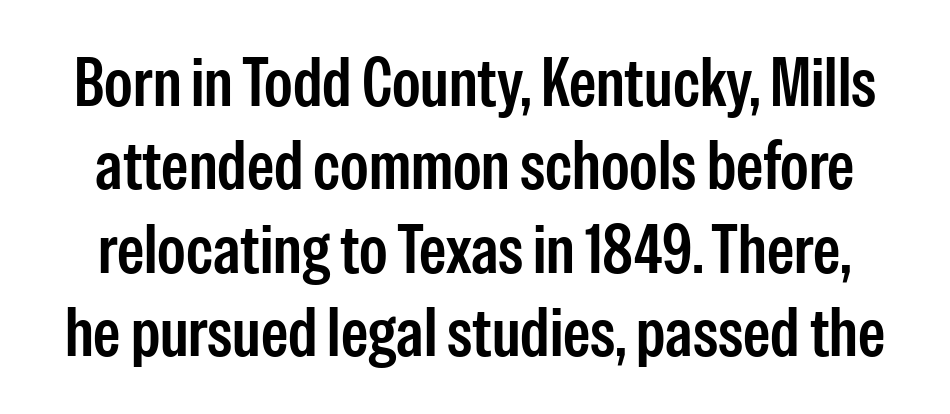
The image shows 69 px semibold, condensed sans-serif type, upright; set line spacing 1.21x, normal letter spacing, not underlined; low stroke contrast and a medium x-height.
